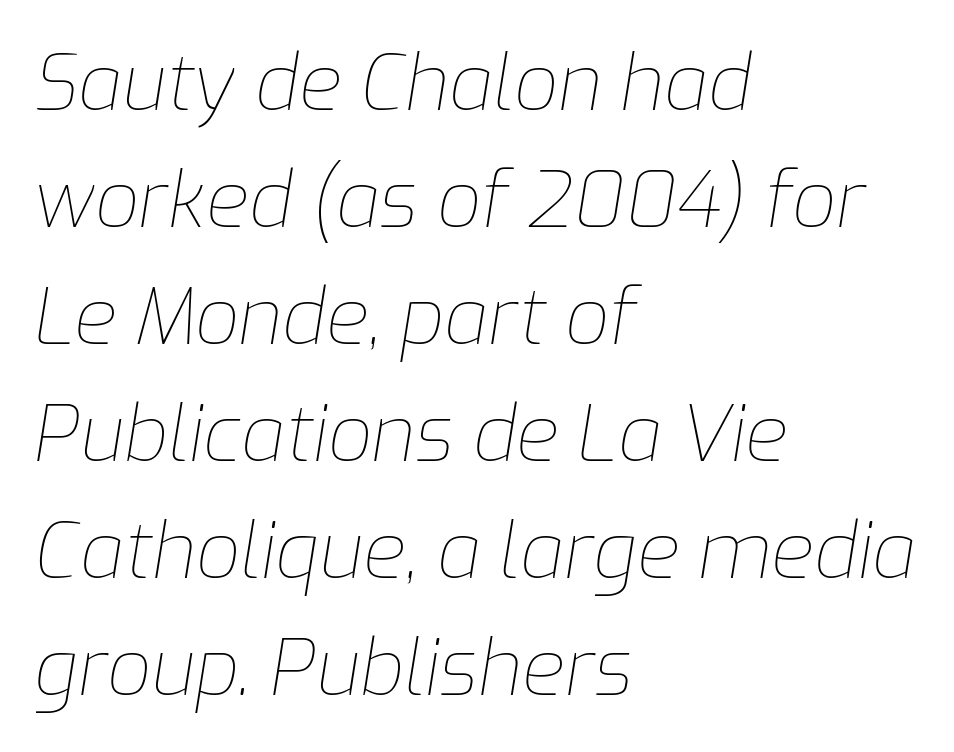
The image shows 78 px thin type, italic (leaning right); set left-aligned, normal line spacing (1.5x), normal letter spacing, not underlined; low stroke contrast and a medium x-height.
